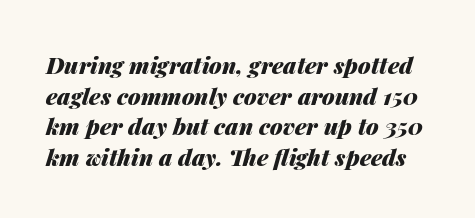
{"italic": "yes", "lean": "right", "slant_degrees": 14, "bold": "yes", "underline": "no", "line_spacing": "normal", "line_spacing_ratio": 1.33, "letter_spacing": "normal", "letter_spacing_em": 0.0, "glyph_px": 23}
